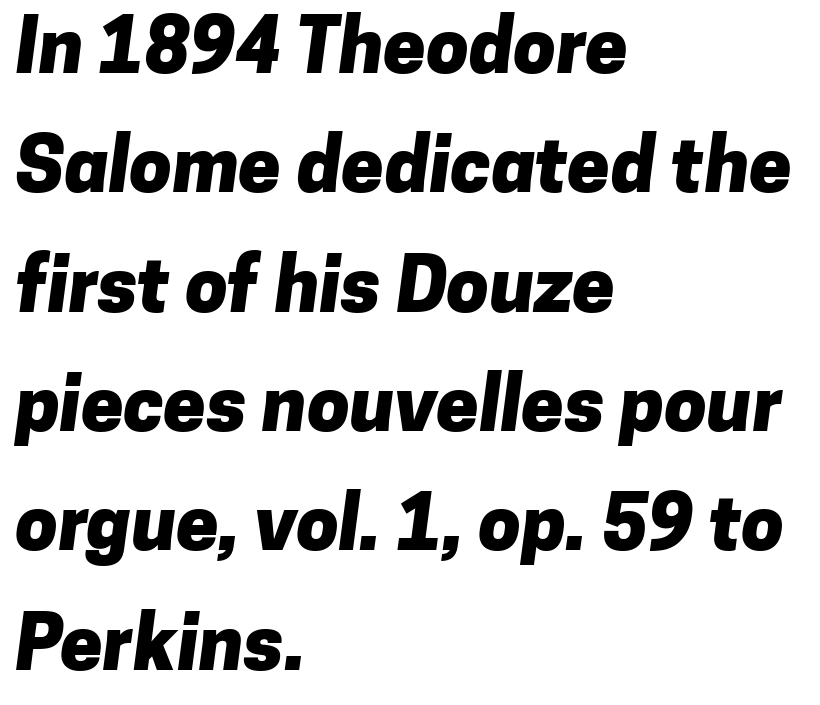
The image shows 76 px heavy sans-serif type; set left-aligned, normal line spacing (1.57x), normal letter spacing, not underlined; low stroke contrast and a medium x-height.
